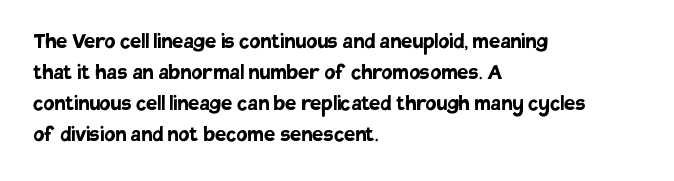
You'd pick this weight for a headline — it's a proper bold. Upright lettering throughout. Nothing unusual about the tracking: characters are spaced as the font intends. Check the space under the baseline: it is left empty.
